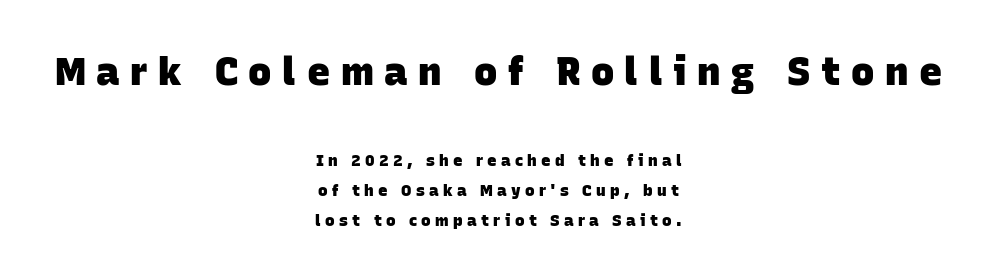
The image shows 39 px heavy sans-serif type; set centered, line spacing 1.85x, unusually wide letter spacing (+0.27 em), not underlined; the first (top) block is 2.44x larger; low stroke contrast and a large x-height.
